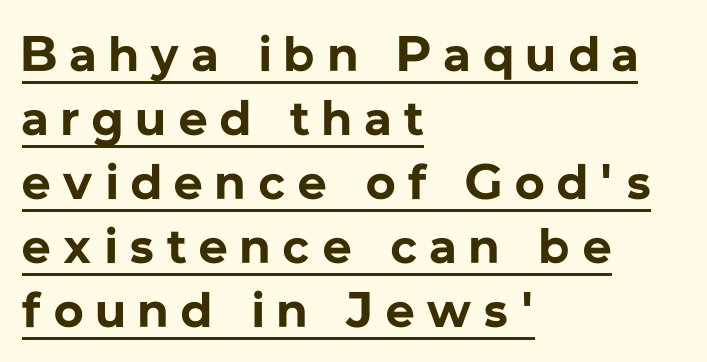
The image shows 50 px bold sans-serif type, upright; set left-aligned, normal line spacing (1.28x), unusually wide letter spacing (+0.26 em), underlined; low stroke contrast and a medium x-height.
